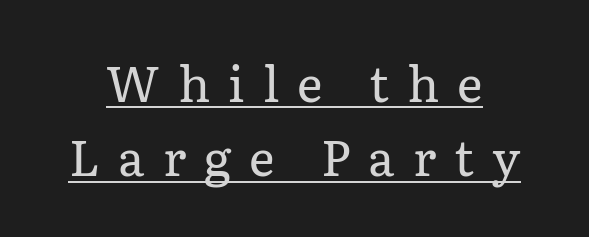
{"serif": "yes", "italic": "no", "bold": "no", "weight": "regular", "width": "normal", "stroke_contrast": "low", "x_height": "medium", "monospaced": "no", "underline": "yes", "line_spacing": "normal", "line_spacing_ratio": 1.52, "letter_spacing": "wide", "letter_spacing_em": 0.37, "glyph_px": 49}
